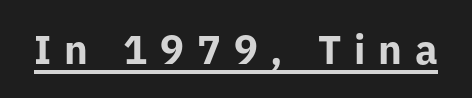
Tall strokes in this sample are plumb rather than angled. Caption: lettering with a line underneath. Display-style spreading of the glyphs; the letterfit is very open. The face used here has the dense, thick strokes of a bold. Varying glyph widths throughout — classic text-font behaviour. Type style note: lacks serifs.
